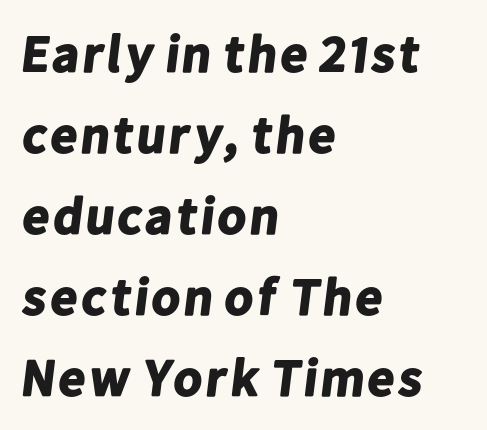
No extra tracking has been applied to these lines. What weight is shown? A full bold with thick strokes. Nope, no serifs anywhere on these letters. If you drew a ruler down the left edge, every line would touch it. The glyphs are unaccompanied by any horizontal stroke below them.
